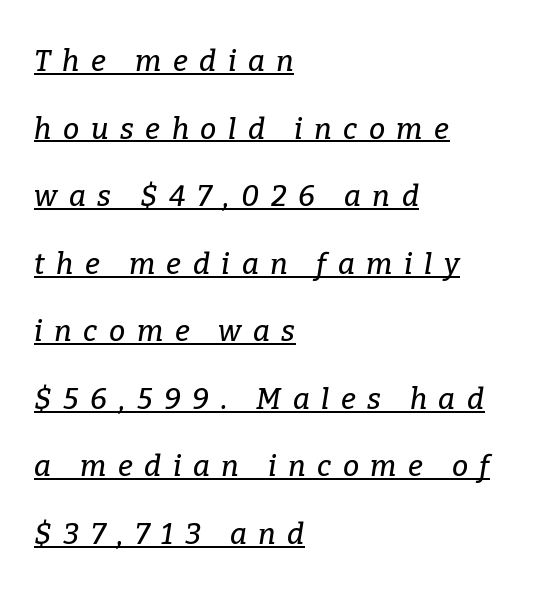
Q: Is the text italic (slanted)? A: Yes, it leans right by about 9 degrees.
Q: Is the typeface a serif or a sans-serif typeface? A: Serif.
Q: Is the text underlined? A: Yes.
Q: How is the paragraph aligned? A: Left-aligned.
Q: Is the spacing between letters normal or unusually wide? A: Unusually wide.
Q: Is the spacing between lines tight, normal or loose? A: Loose.
Q: Width (condensed, normal, or wide)? A: Normal.
Q: Stroke contrast? A: Low.
Q: x-height? A: Medium.
Q: Monospaced? A: No.
